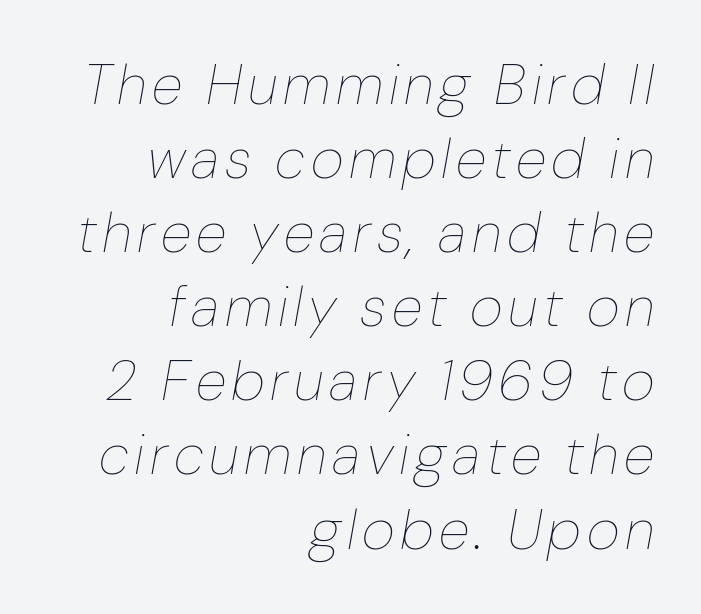
Q: Is the text bold? A: No.
Q: Is the text italic (slanted)? A: Yes, it leans right by about 10 degrees.
Q: Is the text underlined? A: No.
Q: How is the paragraph aligned? A: Right-aligned.
Q: Is the spacing between lines tight, normal or loose? A: Normal.
Q: Width (condensed, normal, or wide)? A: Normal.
Q: Stroke contrast? A: Low.
Q: x-height? A: Medium.
Q: Monospaced? A: No.
